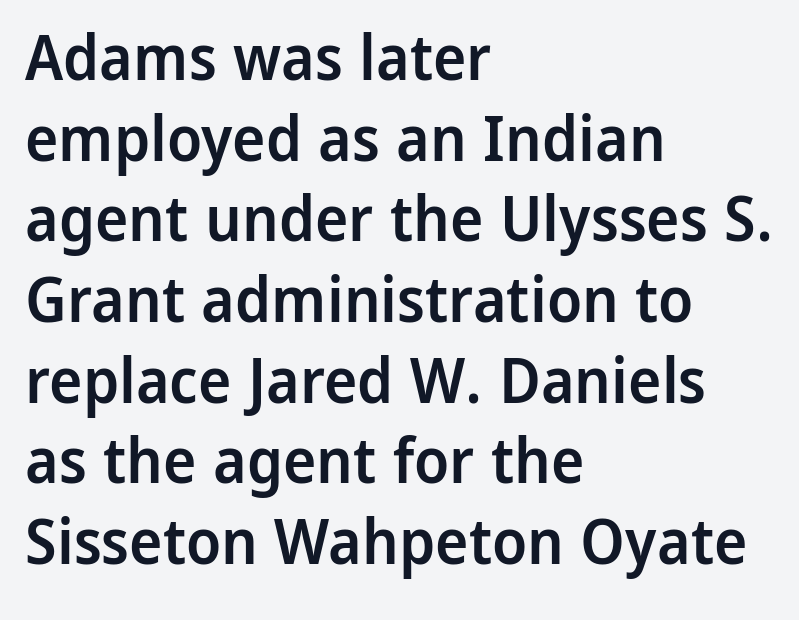
Weight check: semibold — heavier than regular, not quite bold. No italicization has been applied; the sample stays upright. Horizontal bands of white between lines are of average thickness. Are there feet on the stems? There aren't — it's a sans. Descender tails drop into unmarked territory.
